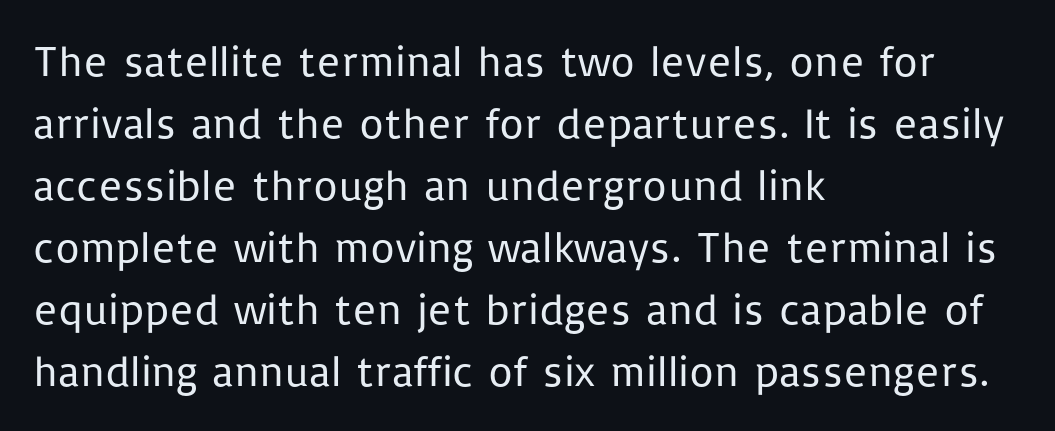
Q: Is the text bold? A: No.
Q: Is the text italic (slanted)? A: No, it is upright.
Q: Is the typeface a serif or a sans-serif typeface? A: Sans-serif.
Q: Is the text underlined? A: No.
Q: How is the paragraph aligned? A: Left-aligned.
Q: Is the spacing between letters normal or unusually wide? A: Normal.
Q: Is the spacing between lines tight, normal or loose? A: Normal.
Q: Width (condensed, normal, or wide)? A: Normal.
Q: Stroke contrast? A: Low.
Q: x-height? A: Medium.
Q: Monospaced? A: No.
